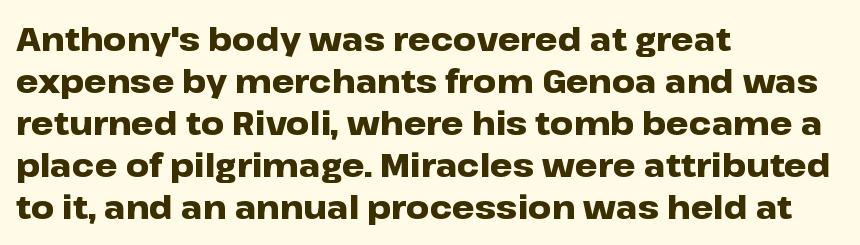
{"serif": "no", "italic": "no", "bold": "yes", "weight": "heavy", "width": "wide", "stroke_contrast": "low", "x_height": "medium", "monospaced": "no", "underline": "no", "align": "left", "line_spacing": "normal", "line_spacing_ratio": 1.31, "letter_spacing": "normal", "letter_spacing_em": 0.0, "glyph_px": 32}
